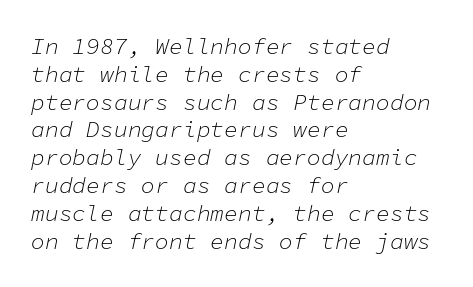
The image shows 23 px text type, italic (leaning right); set left-aligned, line spacing 1.21x, normal letter spacing, not underlined.
